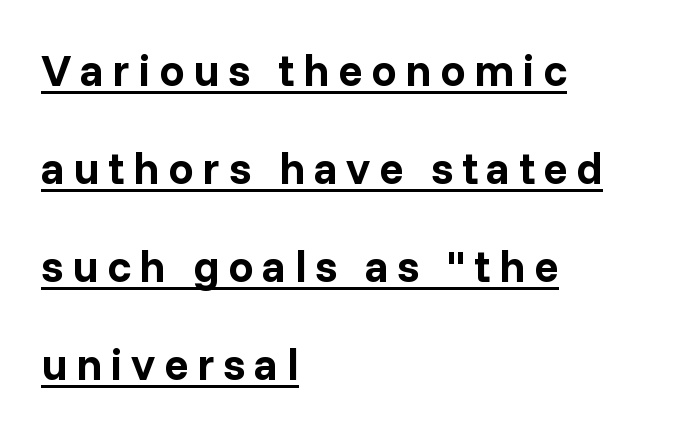
The image shows 45 px bold sans-serif type, upright; set left-aligned, loose line spacing (2.18x), underlined; low stroke contrast and a medium x-height.
